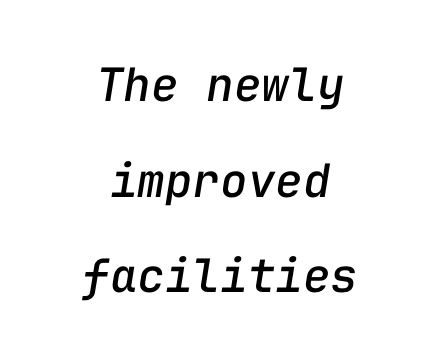
{"italic": "yes", "lean": "right", "slant_degrees": 9, "width": "normal", "stroke_contrast": "low", "x_height": "medium", "monospaced": "yes", "underline": "no", "align": "center", "line_spacing": "loose", "line_spacing_ratio": 2.08, "letter_spacing": "normal", "letter_spacing_em": 0.0, "glyph_px": 46}
